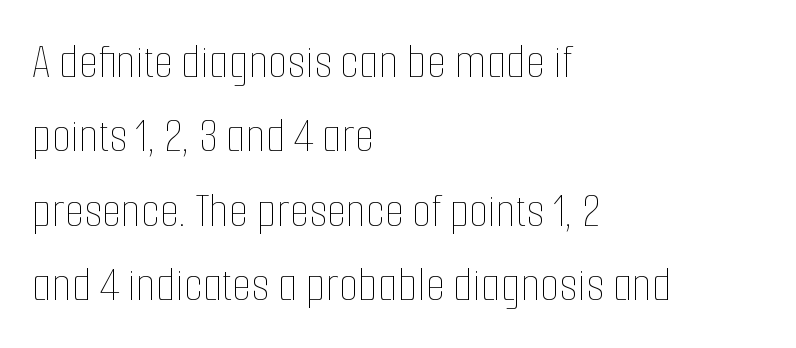
The line texture is even and compact thanks to regular tracking. The block of text has a typical density, with ordinary space between rows. The space directly below the letters is spotless. Think standard paragraph weight, or any step lighter than that. Italic? Not at all — the glyphs are vertical. Compared with a centered layout, this one pins lines to the left instead.
